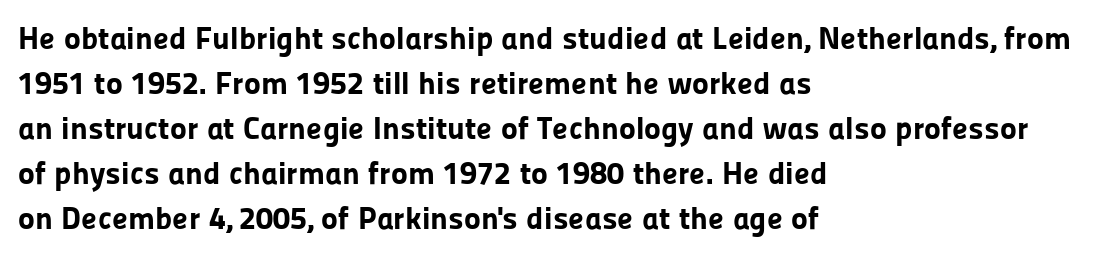
{"serif": "no", "italic": "no", "bold": "yes", "weight": "bold", "width": "normal", "stroke_contrast": "low", "x_height": "medium", "monospaced": "no", "underline": "no", "align": "left", "line_spacing": "normal", "line_spacing_ratio": 1.41, "letter_spacing": "normal", "letter_spacing_em": 0.0, "glyph_px": 32}
